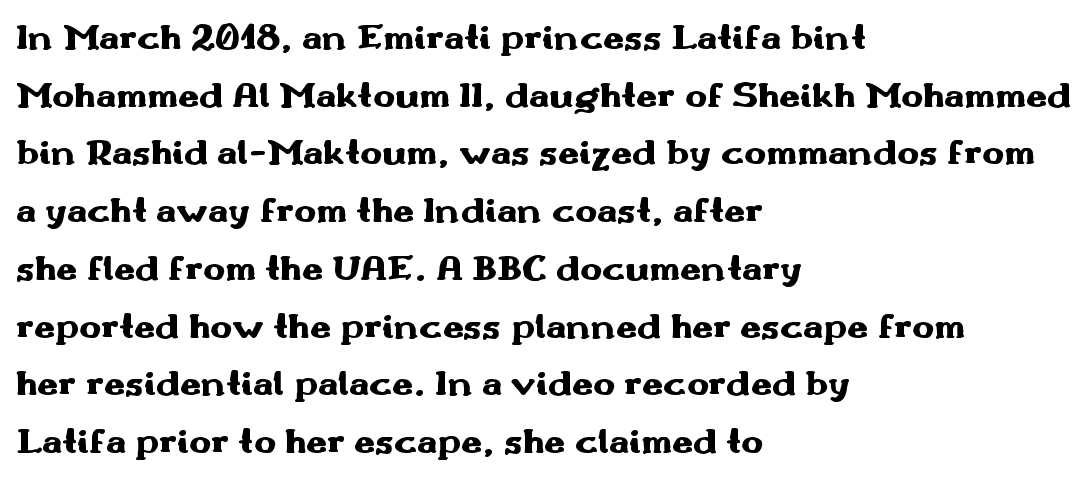
Emphasis by weight is at full strength: bold. Notice how descenders clear the ascenders below comfortably — that's standard leading. Underline: absent. The typeface chosen for these lines omits serifs. It's the straight-up-and-down kind of type.
